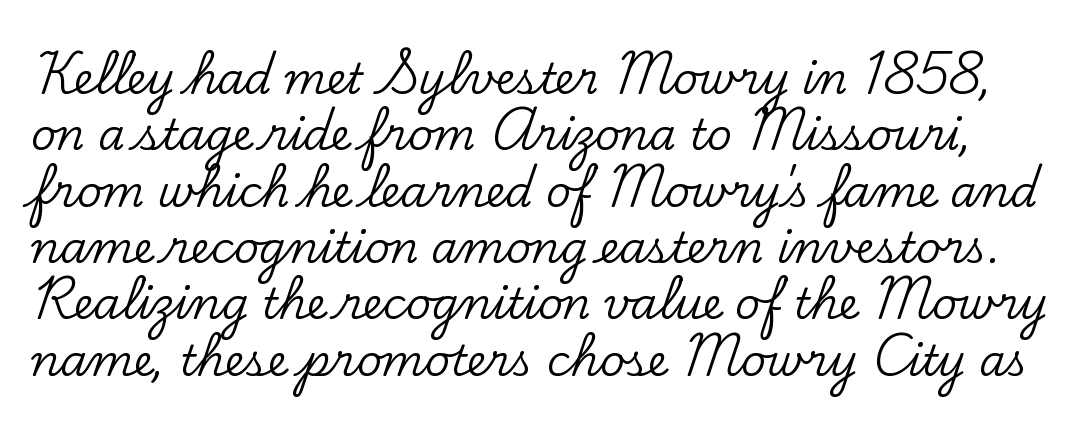
Words float on clear page, feet unadorned. The font family rendered here belongs to the serif group. Each letter keeps its own natural width here, so spacing adapts to shape. Normally led — the rows are evenly, conventionally spaced. Letter spacing: default.
